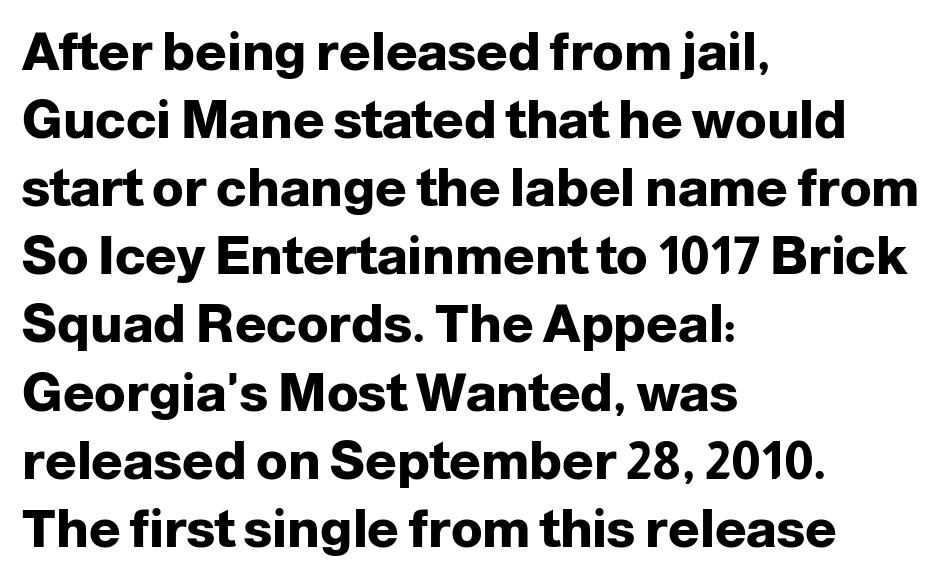
The image shows 52 px heavy sans-serif type, upright; set left-aligned, normal line spacing (1.31x), normal letter spacing, not underlined; low stroke contrast and a medium x-height.
